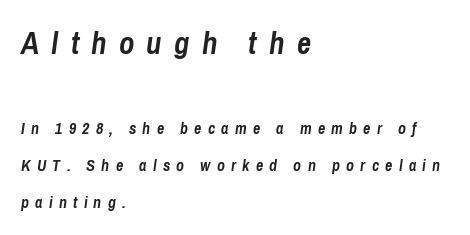
The image shows 31 px semibold, condensed type, italic (leaning right); set left-aligned, loose line spacing (2.31x), unusually wide letter spacing (+0.39 em), not underlined; the first (top) block is 1.94x larger; low stroke contrast and a medium x-height.
